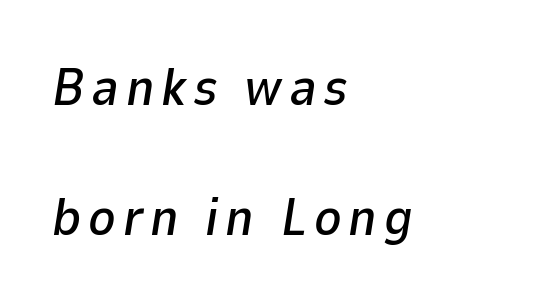
The image shows 52 px text type, italic (leaning right); set left-aligned, loose line spacing (2.5x), not underlined; low stroke contrast and a medium x-height.
